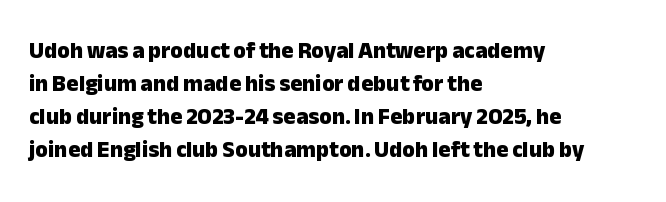
The image shows 23 px bold type, upright; set left-aligned, normal line spacing (1.44x), normal letter spacing, not underlined.
